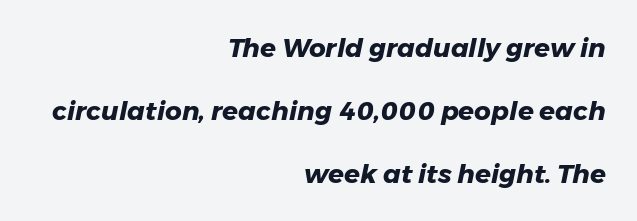
{"italic": "yes", "lean": "right", "slant_degrees": 11, "bold": "yes", "underline": "no", "align": "right", "line_spacing": "loose", "line_spacing_ratio": 2.42, "letter_spacing": "normal", "letter_spacing_em": 0.0, "glyph_px": 26}
